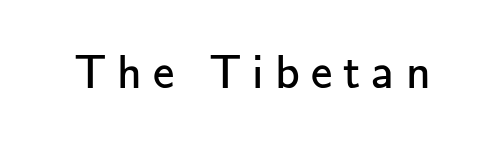
The image shows 48 px regular-weight sans-serif type, upright; set unusually wide letter spacing (+0.23 em), not underlined; low stroke contrast and a small x-height.
